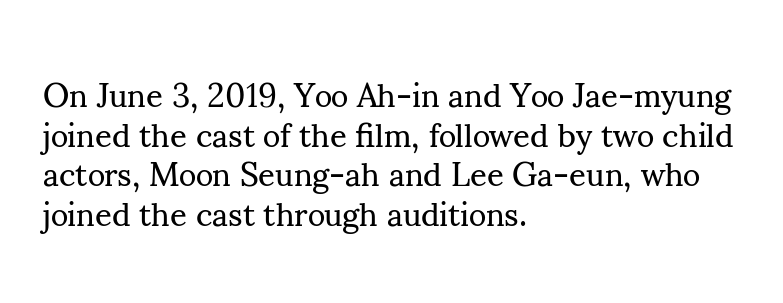
{"serif": "yes", "italic": "no", "bold": "no", "weight": "regular", "width": "normal", "stroke_contrast": "medium", "x_height": "small", "monospaced": "no", "underline": "no", "align": "left", "line_spacing_ratio": 1.2, "letter_spacing": "normal", "letter_spacing_em": 0.0, "glyph_px": 33}
